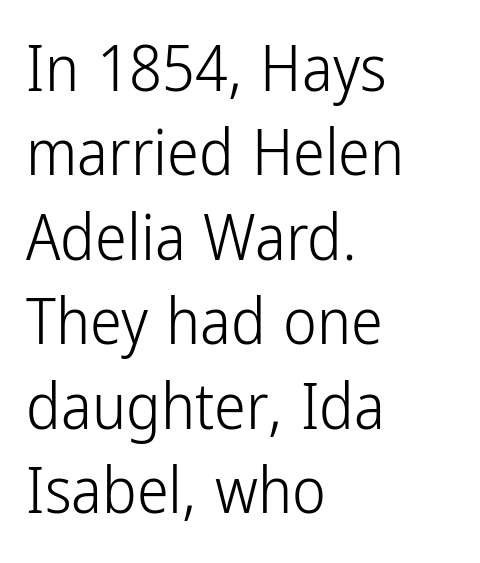
The letters carry no serifs — their stems end cleanly without finishing strokes. The space beneath each line is pristine and unruled. Quick note: not italic, upright. Line beginnings align vertically; line endings do not. Line spacing here is normal. Is this a heavy cut? Hardly; it is regular or lighter.
